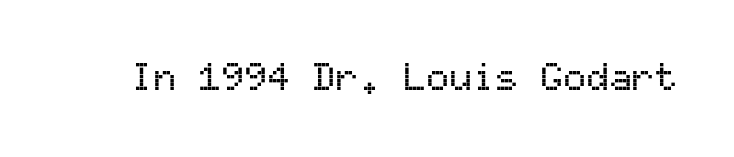
The image shows 38 px sans-serif type, upright, monospaced; set normal letter spacing, not underlined; medium stroke contrast and a medium x-height.
